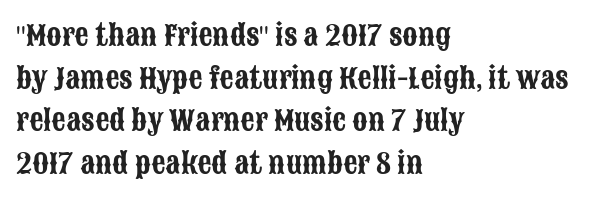
Honestly, the row spacing looks completely unremarkable. Posture: vertical. Serifs: no, the terminals of the letterforms are clean. Proportional: the letters do not fall into vertical columns.
